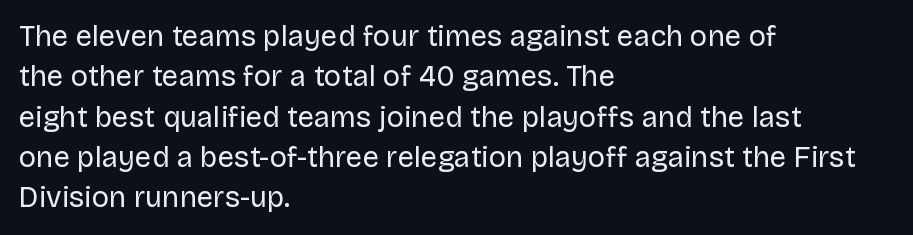
{"serif": "no", "italic": "no", "bold": "no", "weight": "regular", "width": "normal", "stroke_contrast": "low", "x_height": "large", "monospaced": "no", "underline": "no", "align": "left", "line_spacing": "normal", "line_spacing_ratio": 1.39, "letter_spacing": "normal", "letter_spacing_em": 0.0, "glyph_px": 29}
